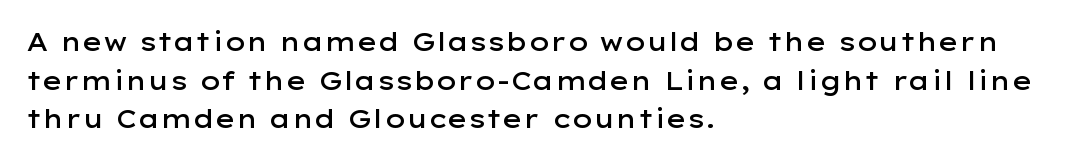
{"italic": "no", "bold": "semi", "underline": "no", "align": "left", "line_spacing": "normal", "line_spacing_ratio": 1.55, "letter_spacing": "normal", "letter_spacing_em": 0.0, "glyph_px": 25}
